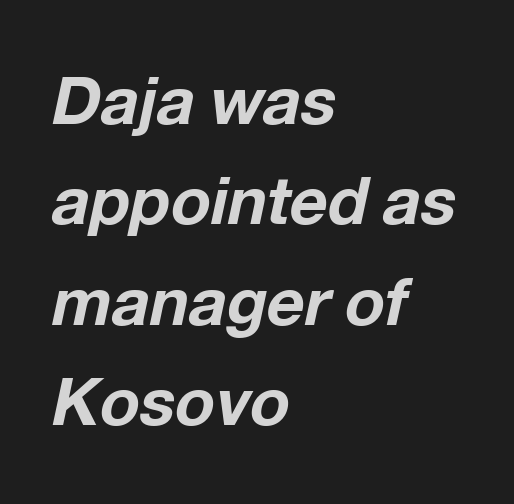
Q: Is the text bold? A: Yes.
Q: Is the text italic (slanted)? A: Yes, it leans right by about 12 degrees.
Q: Is the text underlined? A: No.
Q: How is the paragraph aligned? A: Left-aligned.
Q: Is the spacing between letters normal or unusually wide? A: Normal.
Q: Is the spacing between lines tight, normal or loose? A: Normal.
Q: Width (condensed, normal, or wide)? A: Normal.
Q: Stroke contrast? A: Low.
Q: x-height? A: Medium.
Q: Monospaced? A: No.
